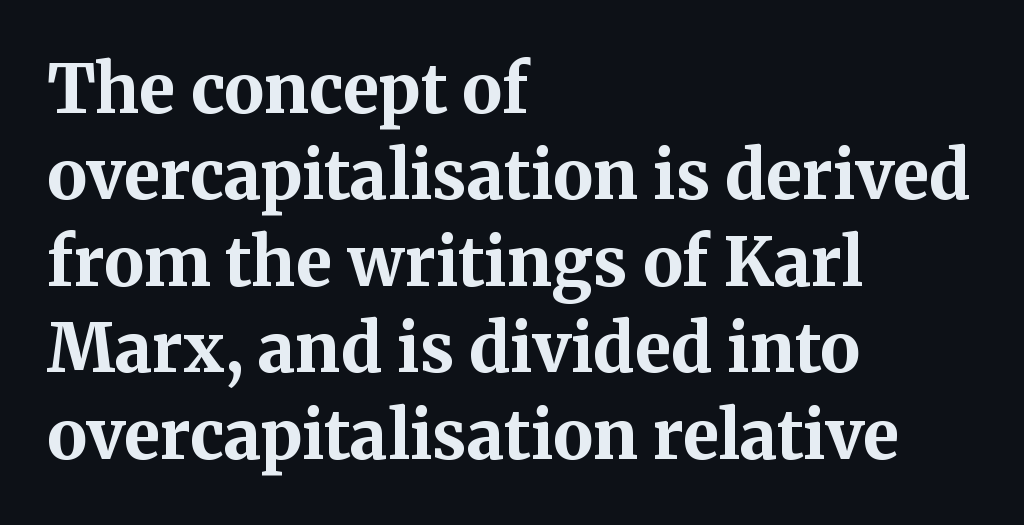
Q: Is the text bold? A: Yes.
Q: Is the text italic (slanted)? A: No, it is upright.
Q: Is the typeface a serif or a sans-serif typeface? A: Serif.
Q: Is the text underlined? A: No.
Q: How is the paragraph aligned? A: Left-aligned.
Q: Is the spacing between letters normal or unusually wide? A: Normal.
Q: Is the spacing between lines tight, normal or loose? A: Normal.
Q: Width (condensed, normal, or wide)? A: Normal.
Q: Stroke contrast? A: Medium.
Q: x-height? A: Medium.
Q: Monospaced? A: No.
